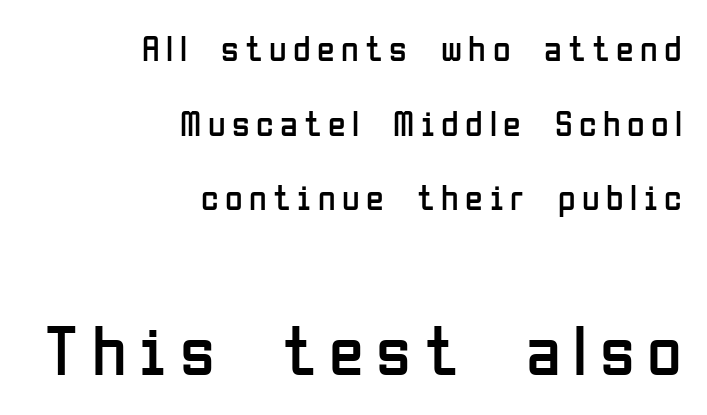
{"serif": "no", "italic": "no", "bold": "no", "weight": "regular", "width": "condensed", "stroke_contrast": "low", "x_height": "medium", "monospaced": "no", "underline": "no", "align": "right", "line_spacing": "loose", "line_spacing_ratio": 2.07, "larger_block": "second", "size_ratio": 1.97, "glyph_px": 71}
